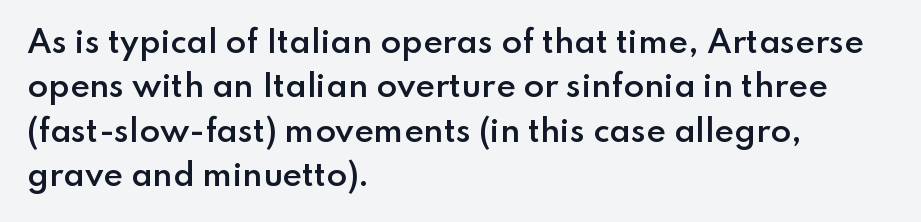
Q: Is the text bold? A: Semi-bold.
Q: Is the text italic (slanted)? A: No, it is upright.
Q: Is the typeface a serif or a sans-serif typeface? A: Sans-serif.
Q: Is the text underlined? A: No.
Q: How is the paragraph aligned? A: Left-aligned.
Q: Is the spacing between letters normal or unusually wide? A: Normal.
Q: Is the spacing between lines tight, normal or loose? A: Normal.
Q: Width (condensed, normal, or wide)? A: Normal.
Q: Stroke contrast? A: Low.
Q: x-height? A: Small.
Q: Monospaced? A: No.
